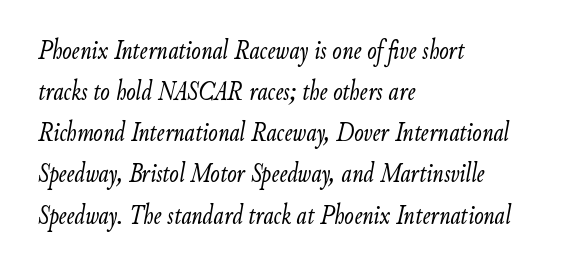
{"italic": "yes", "lean": "right", "slant_degrees": 9, "bold": "no", "weight": "light", "width": "condensed", "stroke_contrast": "low", "x_height": "small", "monospaced": "no", "underline": "no", "align": "left", "line_spacing": "normal", "line_spacing_ratio": 1.47, "letter_spacing": "normal", "letter_spacing_em": 0.0, "glyph_px": 28}
